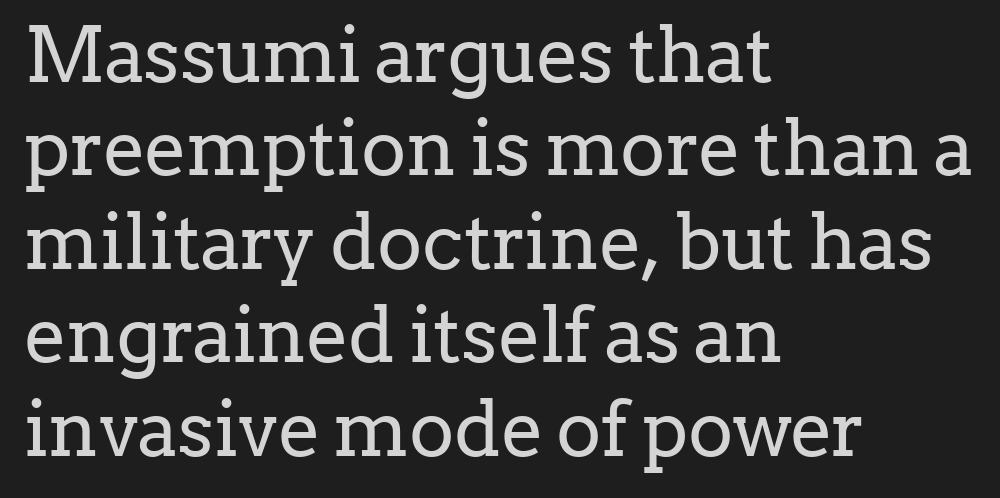
Q: Is the text bold? A: No.
Q: Is the text italic (slanted)? A: No, it is upright.
Q: Is the typeface a serif or a sans-serif typeface? A: Serif.
Q: Is the text underlined? A: No.
Q: How is the paragraph aligned? A: Left-aligned.
Q: Is the spacing between letters normal or unusually wide? A: Normal.
Q: Width (condensed, normal, or wide)? A: Normal.
Q: Stroke contrast? A: Low.
Q: x-height? A: Medium.
Q: Monospaced? A: No.
